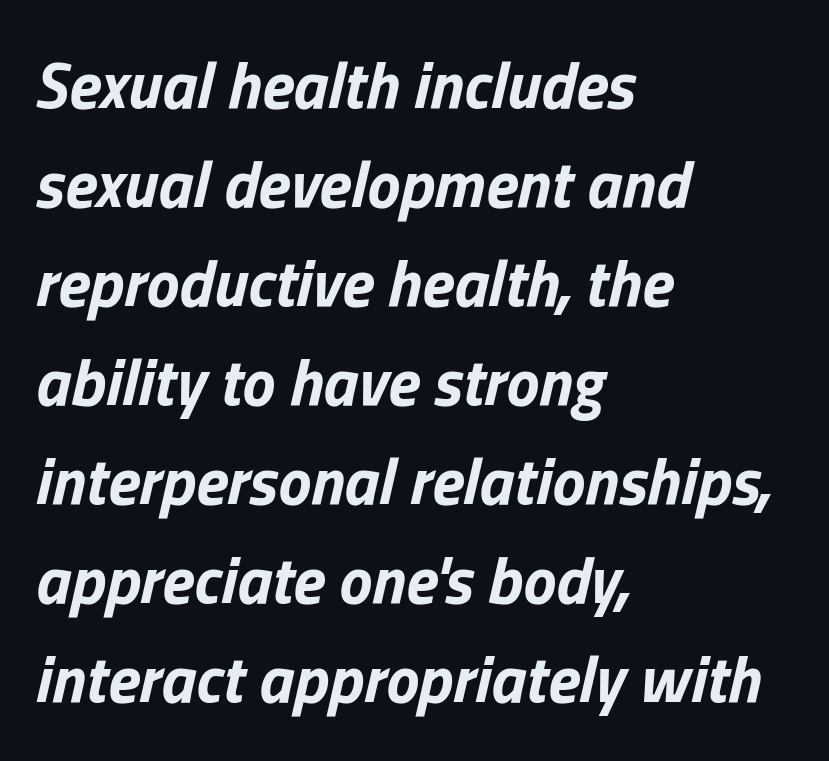
Spacing verdict: proportional, widths tailored to each character. This is oblique type, the kind used for emphasis or titles. These lines are set flush left with a ragged right edge. This sample uses plain, unmodified letter spacing. Vertically, the passage feels balanced, rows spaced as you'd expect. Strong, thick strokes mark this as bold type.
